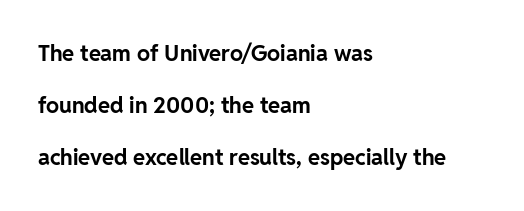
The letters are bold, with thick, heavy strokes. Each row of text sits above clean, open space. A typesetter would mark this as roman, not italic. Every row of glyphs begins at an identical x-position on the left. Notice the wide empty band between every row — that's loose leading.
